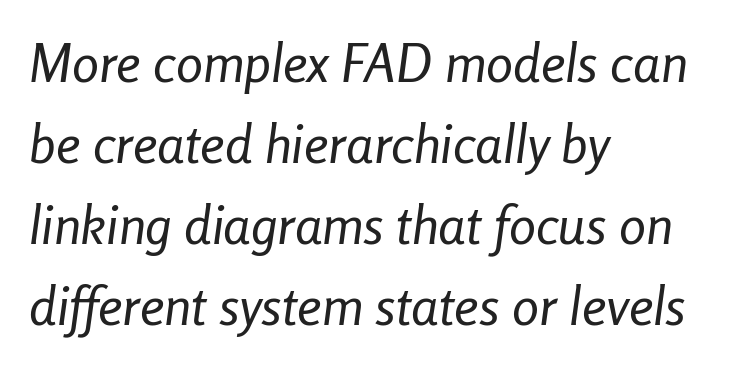
{"italic": "yes", "lean": "right", "slant_degrees": 8, "bold": "no", "weight": "regular", "width": "condensed", "stroke_contrast": "low", "x_height": "medium", "monospaced": "no", "underline": "no", "align": "left", "line_spacing": "normal", "line_spacing_ratio": 1.5, "letter_spacing": "normal", "letter_spacing_em": 0.0, "glyph_px": 54}
